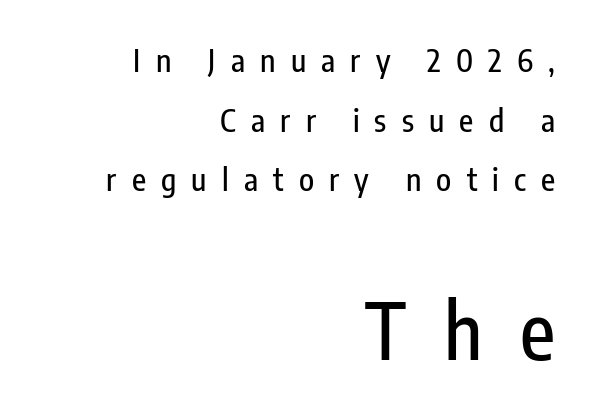
Someone cranked the tracking dial way up on this one. Quick note: underline off. Nope, not italic — everything's standing straight. Loosely led — the rows are spread out. Alignment: flush right. The face used here is a sans, in the tradition of grotesques and geometrics.
